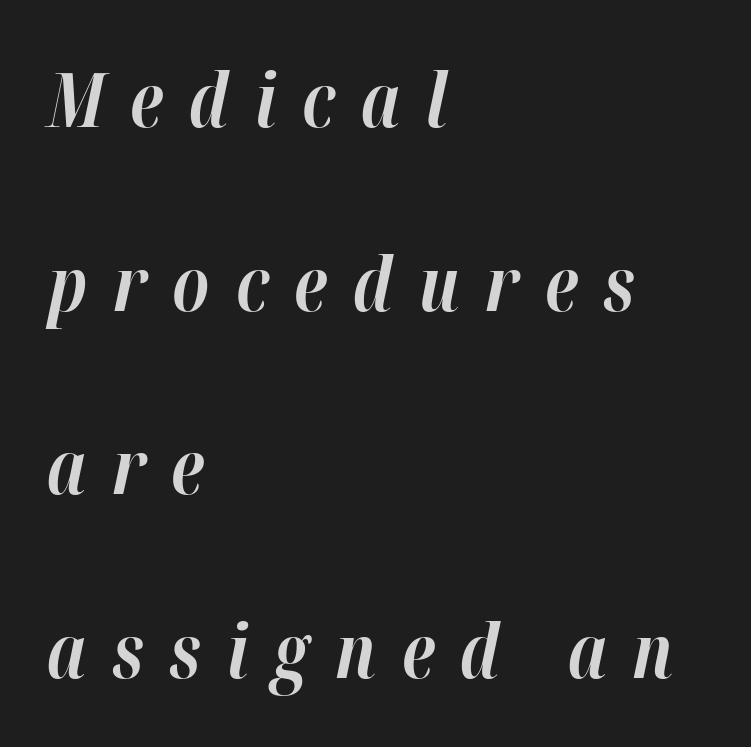
{"italic": "yes", "lean": "right", "slant_degrees": 12, "bold": "yes", "weight": "bold", "width": "normal", "stroke_contrast": "high", "x_height": "medium", "monospaced": "no", "underline": "no", "align": "left", "line_spacing": "loose", "line_spacing_ratio": 2.48, "letter_spacing": "wide", "letter_spacing_em": 0.35, "glyph_px": 74}
